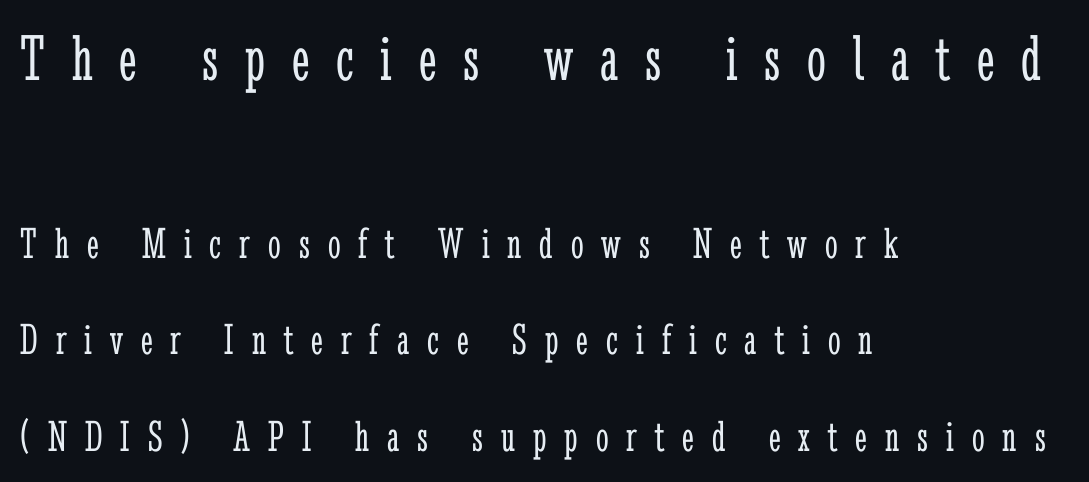
The image shows 67 px light, condensed serif type, upright; set left-aligned, loose line spacing (2.14x), unusually wide letter spacing (+0.4 em), not underlined; the first (top) block is 1.49x larger; low stroke contrast and a medium x-height.
